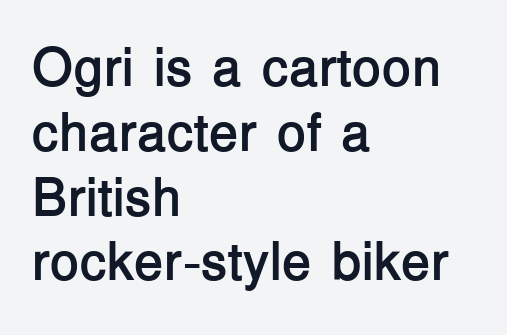
The passage is arranged the way most books set body copy — flush left. Spacing verdict: proportional, widths tailored to each character. Clear beneath every line of the passage. Default kerning and tracking; the words read as compact shapes. Style check: upright.
